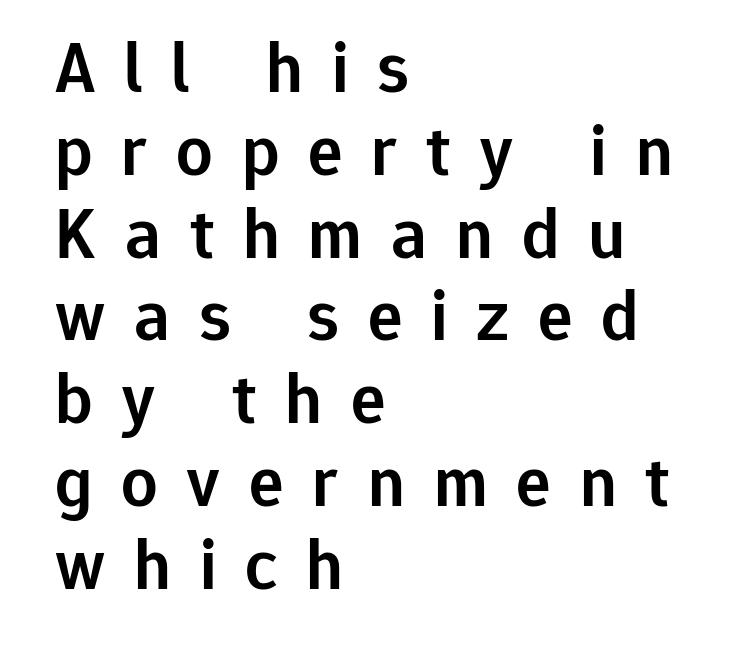
Q: Is the text bold? A: Semi-bold.
Q: Is the text italic (slanted)? A: No, it is upright.
Q: Is the typeface a serif or a sans-serif typeface? A: Sans-serif.
Q: Is the text underlined? A: No.
Q: How is the paragraph aligned? A: Left-aligned.
Q: Is the spacing between letters normal or unusually wide? A: Unusually wide.
Q: Is the spacing between lines tight, normal or loose? A: Tight.
Q: Width (condensed, normal, or wide)? A: Normal.
Q: Stroke contrast? A: Low.
Q: x-height? A: Medium.
Q: Monospaced? A: No.
